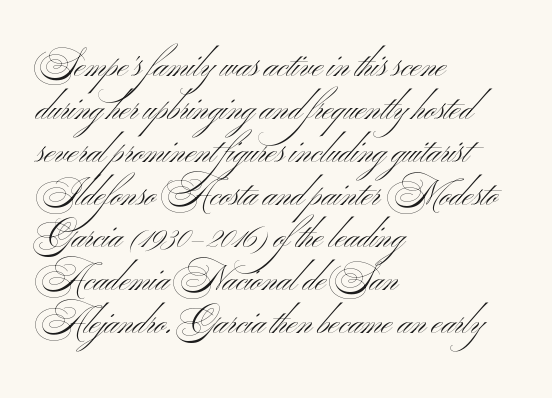
{"serif": "no", "bold": "no", "weight": "light", "width": "wide", "stroke_contrast": "medium", "x_height": "small", "monospaced": "no", "underline": "no", "align": "left", "line_spacing": "normal", "line_spacing_ratio": 1.26, "letter_spacing": "normal", "letter_spacing_em": 0.0, "glyph_px": 34}
